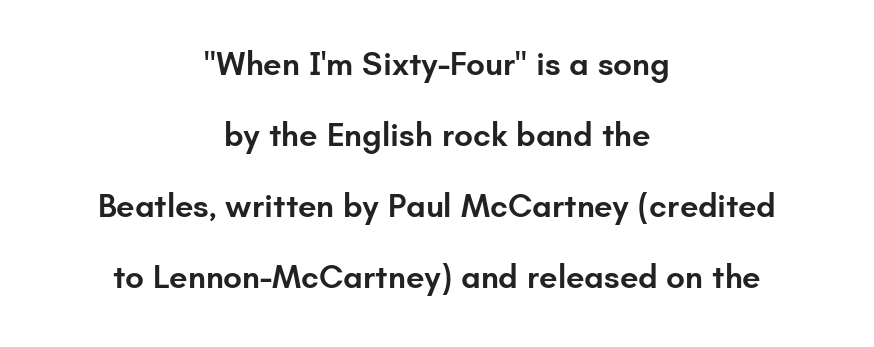
The setting favours the middle, as headings and verse often do. You can tell it's not italic because the verticals are truly vertical. The passage shown is typed in a proportional face where columns would drift. A bare baseline throughout the passage. The letters are semibold — heavier than regular but short of a full bold. Note: no serifs on the glyphs.
